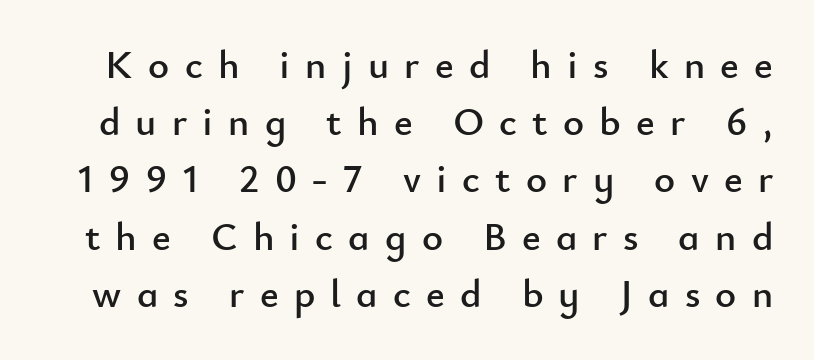
The image shows 40 px sans-serif type, upright; set normal line spacing (1.43x), unusually wide letter spacing (+0.38 em), not underlined; low stroke contrast and a small x-height.
